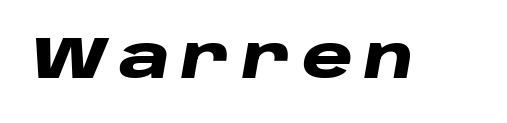
These lines are rendered in a variable-pitch font. The zone under the glyphs is completely vacant. It's the slanting kind of type. Typographic density is high because the face is bold.
